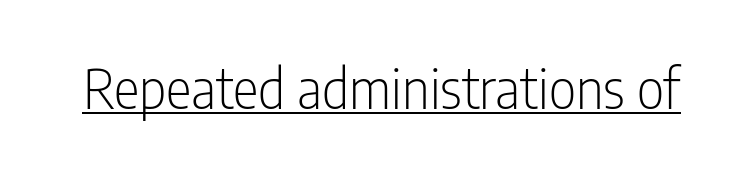
Q: Is the text bold? A: No.
Q: Is the text italic (slanted)? A: No, it is upright.
Q: Is the typeface a serif or a sans-serif typeface? A: Sans-serif.
Q: Is the text underlined? A: Yes.
Q: Is the spacing between letters normal or unusually wide? A: Normal.
Q: Width (condensed, normal, or wide)? A: Condensed.
Q: Stroke contrast? A: Low.
Q: x-height? A: Medium.
Q: Monospaced? A: No.
